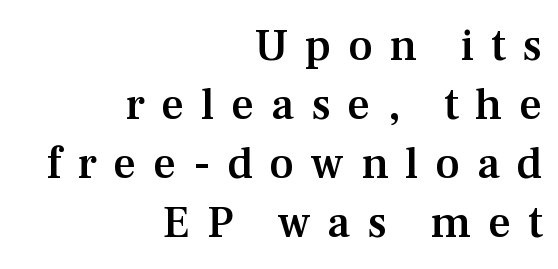
Q: Is the text bold? A: Semi-bold.
Q: Is the text italic (slanted)? A: No, it is upright.
Q: Is the typeface a serif or a sans-serif typeface? A: Serif.
Q: Is the text underlined? A: No.
Q: How is the paragraph aligned? A: Right-aligned.
Q: Is the spacing between letters normal or unusually wide? A: Unusually wide.
Q: Is the spacing between lines tight, normal or loose? A: Normal.
Q: Width (condensed, normal, or wide)? A: Normal.
Q: Stroke contrast? A: Medium.
Q: x-height? A: Medium.
Q: Monospaced? A: No.
